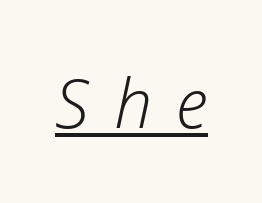
Is the type slanted? Yes — the strokes lean at a clear angle. Glance below the letters and you will spot a drawn line. Honestly, the letter spacing is so wide it's the main thing you notice. Looks like regular typesetting: each glyph gets only the width it needs. The passage shown is not bold in any degree.
